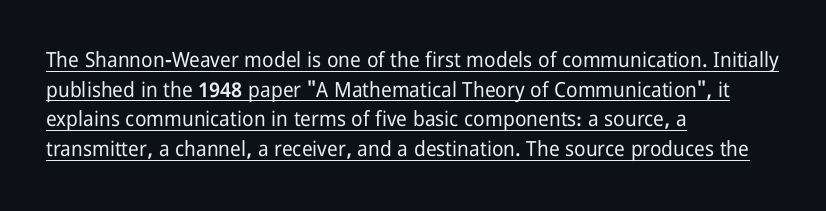
Q: Is the text italic (slanted)? A: No, it is upright.
Q: Is the text underlined? A: Yes.
Q: How is the paragraph aligned? A: Left-aligned.
Q: Is the spacing between letters normal or unusually wide? A: Normal.
Q: Is the spacing between lines tight, normal or loose? A: Normal.
